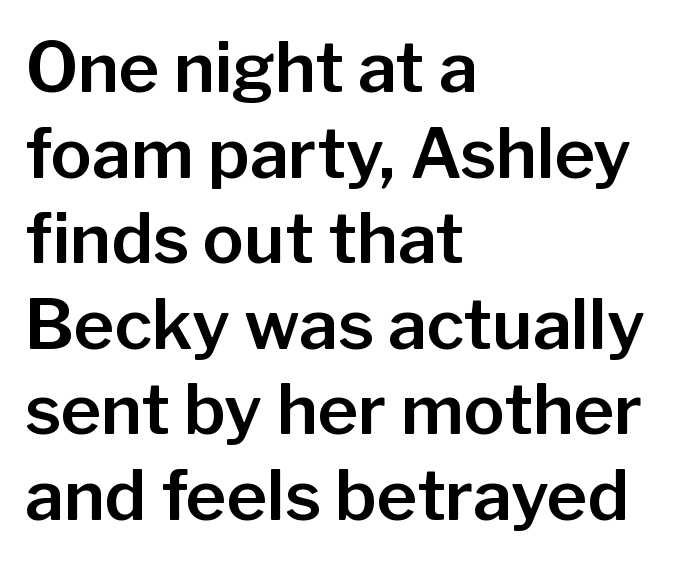
Q: Is the text italic (slanted)? A: No, it is upright.
Q: Is the typeface a serif or a sans-serif typeface? A: Sans-serif.
Q: Is the text underlined? A: No.
Q: How is the paragraph aligned? A: Left-aligned.
Q: Is the spacing between letters normal or unusually wide? A: Normal.
Q: Width (condensed, normal, or wide)? A: Normal.
Q: Stroke contrast? A: Low.
Q: x-height? A: Medium.
Q: Monospaced? A: No.
